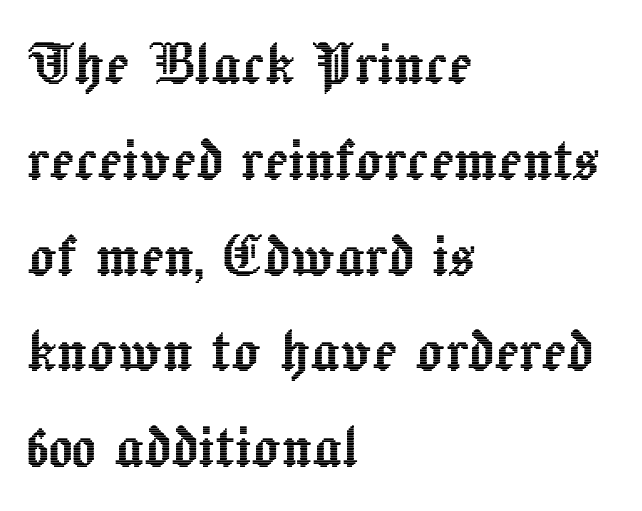
Q: Is the text italic (slanted)? A: No, it is upright.
Q: Is the text underlined? A: No.
Q: How is the paragraph aligned? A: Left-aligned.
Q: Is the spacing between letters normal or unusually wide? A: Normal.
Q: Is the spacing between lines tight, normal or loose? A: Normal.
Q: Width (condensed, normal, or wide)? A: Normal.
Q: x-height? A: Medium.
Q: Monospaced? A: No.
